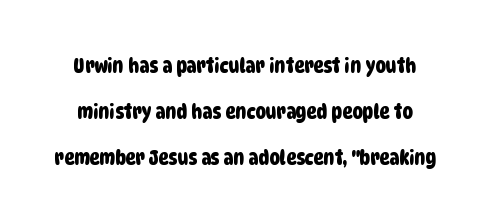
Q: Is the text underlined? A: No.
Q: Is the spacing between letters normal or unusually wide? A: Normal.
Q: Is the spacing between lines tight, normal or loose? A: Loose.
